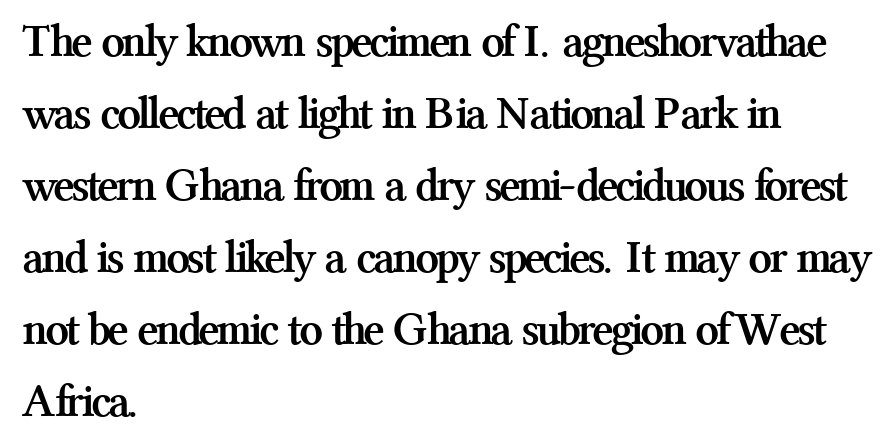
Font category for this specimen: serif. As a designer I'd log this as weight 700, bold. The rendering anchors every line to the left-hand side. If you drew a line through each stem, it would be perfectly vertical. No extra tracking has been applied to these lines. The gap between lines stays unmarked.
